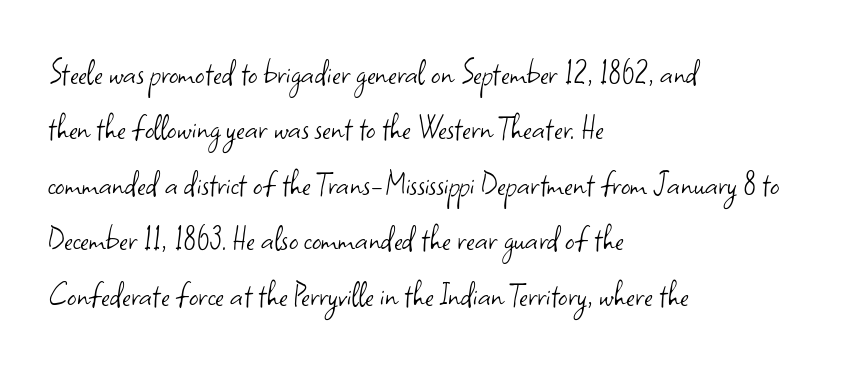
{"serif": "no", "bold": "no", "weight": "light", "width": "normal", "stroke_contrast": "low", "x_height": "small", "monospaced": "no", "underline": "no", "align": "left", "line_spacing": "normal", "line_spacing_ratio": 1.5, "letter_spacing": "normal", "letter_spacing_em": 0.0, "glyph_px": 37}
